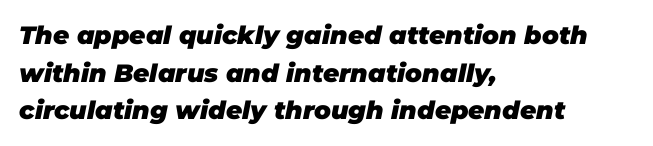
Every character sits at an angle, as italics do. Left-aligned paragraph, ragged on the right. How are the letters spaced? Ordinarily, with no added tracking. The space directly below the letters is spotless. Reading down the column, the eye jumps a familiar distance to each next line.
